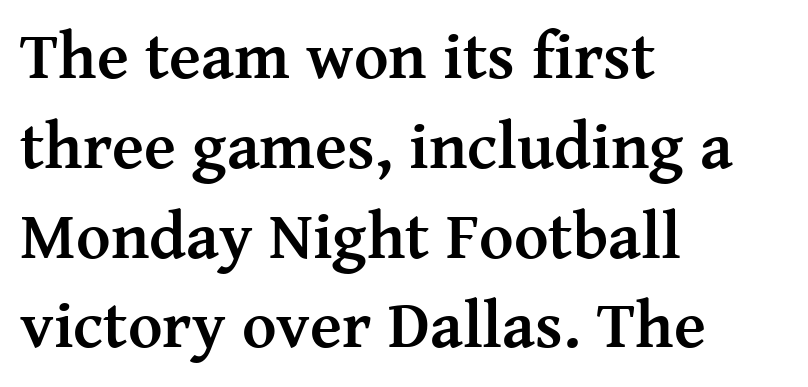
Each word holds together tightly as a unit, with standard inter-letter gaps. The paragraph has a hard left edge and a soft right edge. Note the varied advance widths — an 'i' is clearly narrower than an 'm'. The designer went with a serif here, giving each stem small feet.
